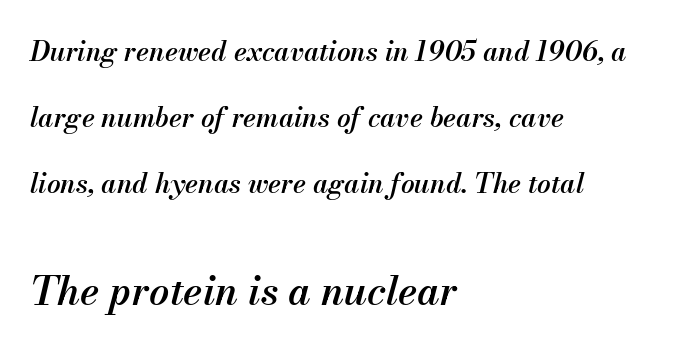
Q: Is the text bold? A: Semi-bold.
Q: Is the text italic (slanted)? A: Yes, it leans right by about 13 degrees.
Q: Is the text underlined? A: No.
Q: How is the paragraph aligned? A: Left-aligned.
Q: Is the spacing between letters normal or unusually wide? A: Normal.
Q: Is the spacing between lines tight, normal or loose? A: Loose.
Q: Which block of text is set in a larger size, the first (top) or the second (bottom)? A: The second (bottom) one.
Q: Width (condensed, normal, or wide)? A: Normal.
Q: Stroke contrast? A: Medium.
Q: x-height? A: Small.
Q: Monospaced? A: No.
